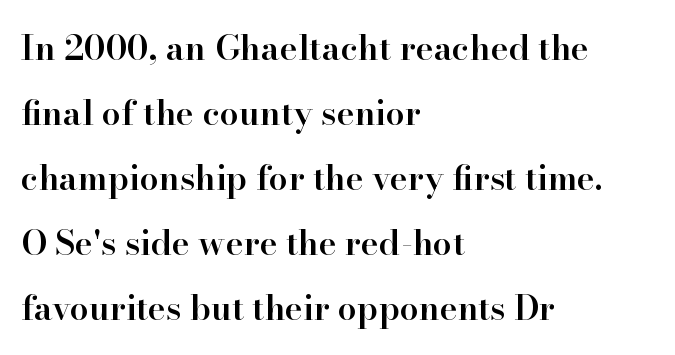
Words float on clear page, feet unadorned. These lines are set flush left with a ragged right edge. The letterforms sit shoulder to shoulder at normal distance. Ascenders rise straight up at ninety degrees. The passage shown is typeset with a serif family. You could fit nearly another row in the gap between these rows.
